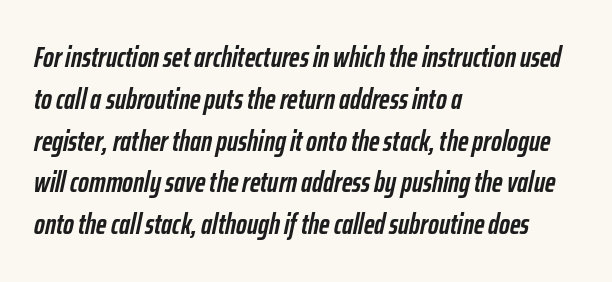
What's the leading like? Ordinary, nothing unusual. I'd describe the lettering as bold — thick and assertive. Slant detected: the letters are inclined. Varying glyph widths throughout — classic text-font behaviour. Look at the tracking — it's just the regular setting, nothing added.
